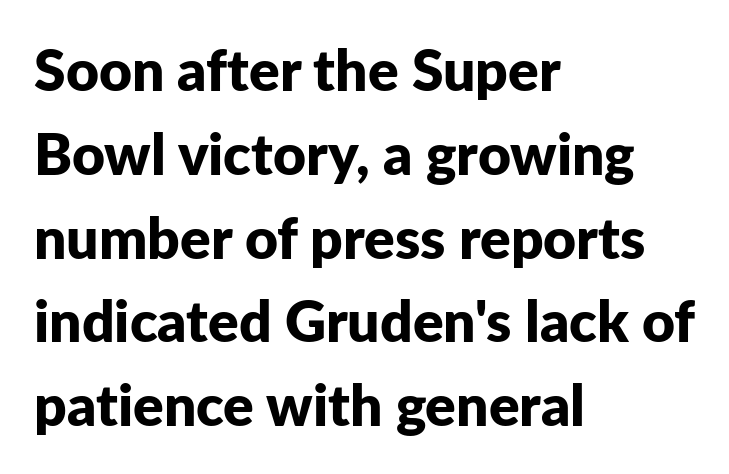
The characters look thick and weighty, a clear bold. The lines are quadded left. Nobody drew a line under any word here. The face used here is proportionally spaced, like ordinary book or web type. Tracking value appears to be zero — textbook default spacing. Unlike italic type, these characters show no tilt at all.
